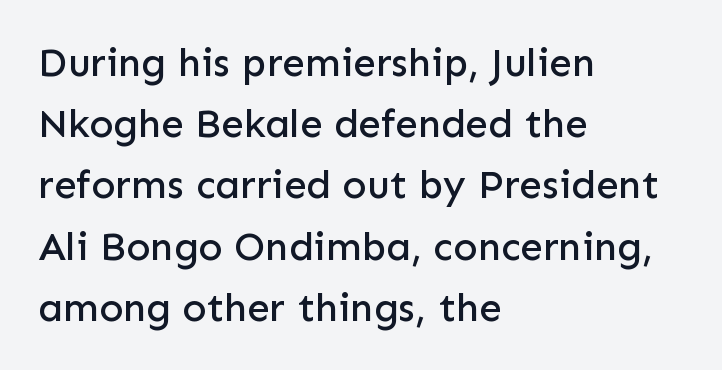
{"serif": "no", "italic": "no", "width": "normal", "stroke_contrast": "low", "x_height": "medium", "monospaced": "no", "underline": "no", "align": "left", "line_spacing": "normal", "line_spacing_ratio": 1.53, "letter_spacing": "normal", "letter_spacing_em": 0.0, "glyph_px": 40}
